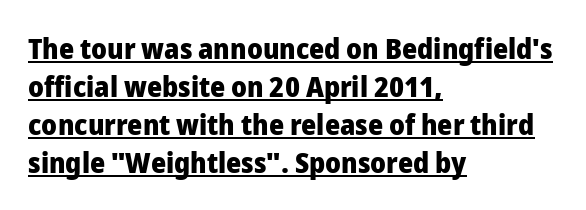
The face used here is rendered with its standard letterfit. On the weight axis this lands at bold, roughly 700. Examine the stroke ends and you'll find no serifs. Glance below the letters and you will spot a drawn line. Ascenders rise straight up at ninety degrees.
